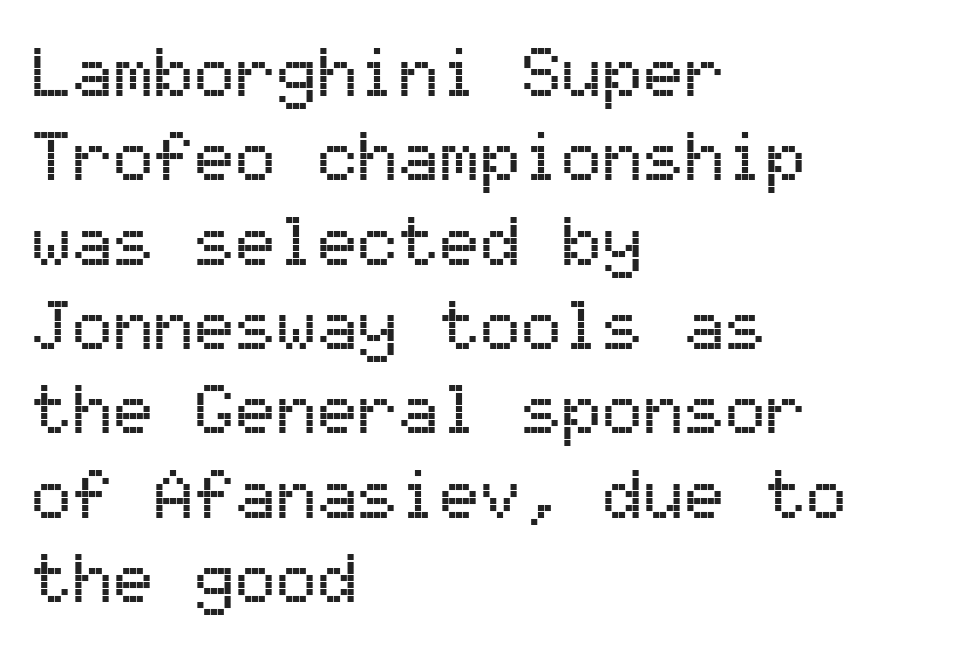
{"serif": "no", "italic": "no", "width": "normal", "stroke_contrast": "medium", "x_height": "medium", "monospaced": "yes", "underline": "no", "align": "left", "line_spacing_ratio": 1.24, "letter_spacing": "normal", "letter_spacing_em": 0.0, "glyph_px": 68}
